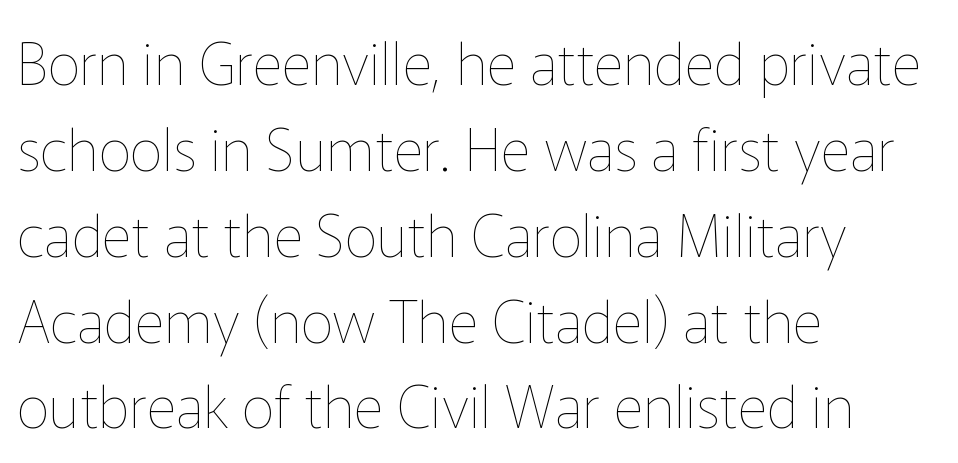
The image shows 58 px thin type, upright; set left-aligned, normal line spacing (1.48x), normal letter spacing, not underlined; low stroke contrast and a medium x-height.
